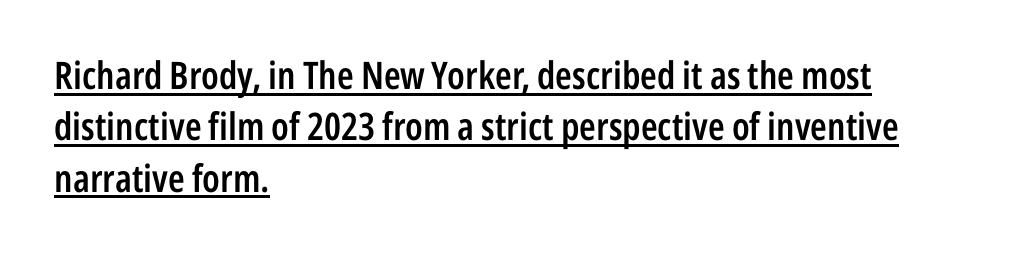
The image shows 38 px semibold, condensed sans-serif type, upright; set left-aligned, normal line spacing (1.35x), normal letter spacing, underlined; low stroke contrast and a medium x-height.
